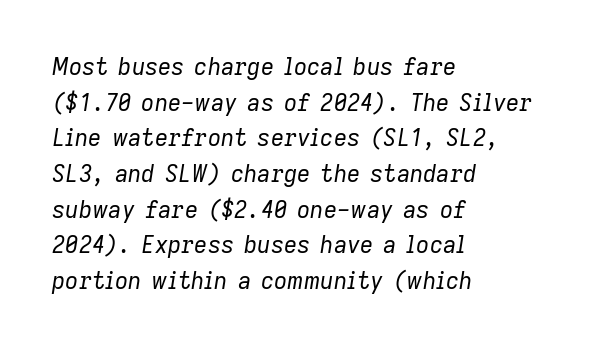
{"italic": "yes", "lean": "right", "slant_degrees": 9, "bold": "no", "underline": "no", "align": "left", "line_spacing": "normal", "line_spacing_ratio": 1.55, "letter_spacing": "normal", "letter_spacing_em": 0.0, "glyph_px": 23}
